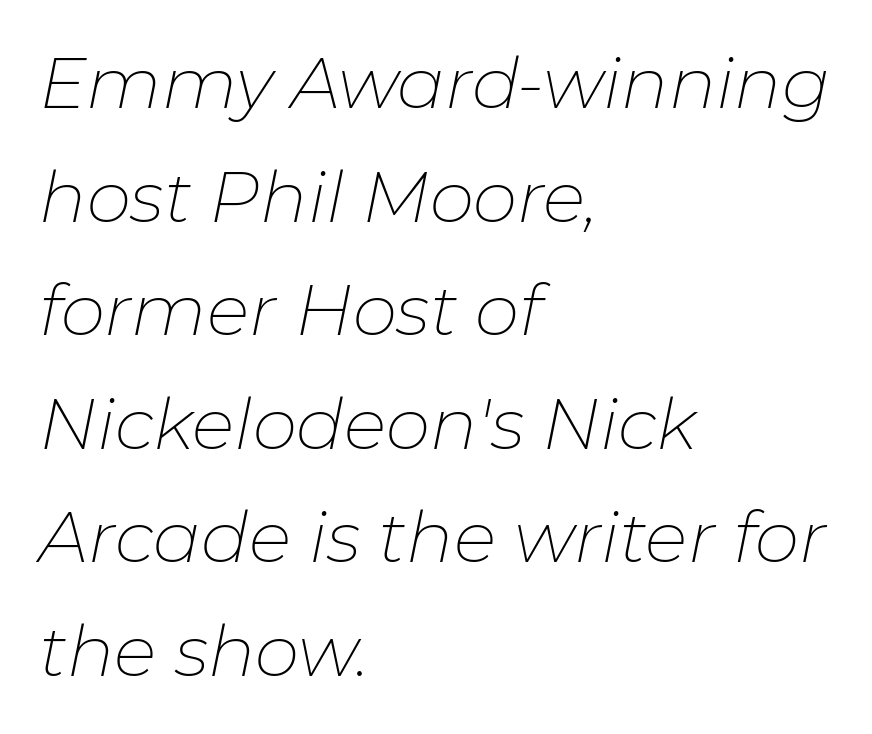
The image shows 71 px thin type, italic (leaning right); set left-aligned, normal line spacing (1.6x), normal letter spacing, not underlined; low stroke contrast and a medium x-height.
